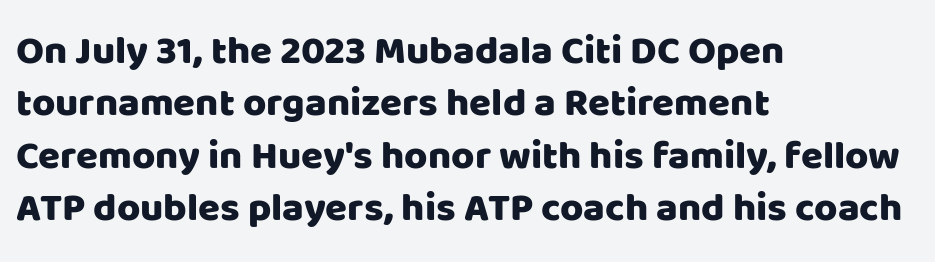
The image shows 40 px sans-serif type, upright; set left-aligned, normal line spacing (1.31x), normal letter spacing, not underlined; low stroke contrast and a large x-height.
